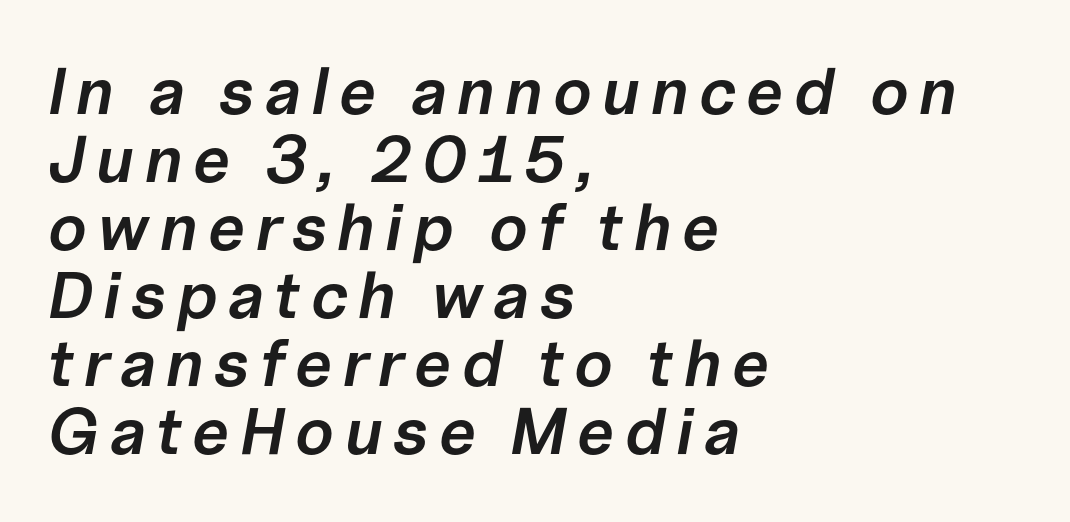
{"italic": "yes", "lean": "right", "slant_degrees": 10, "bold": "semi", "weight": "semibold", "width": "normal", "stroke_contrast": "low", "x_height": "medium", "monospaced": "no", "underline": "no", "align": "left", "line_spacing": "tight", "line_spacing_ratio": 1.03, "glyph_px": 66}
